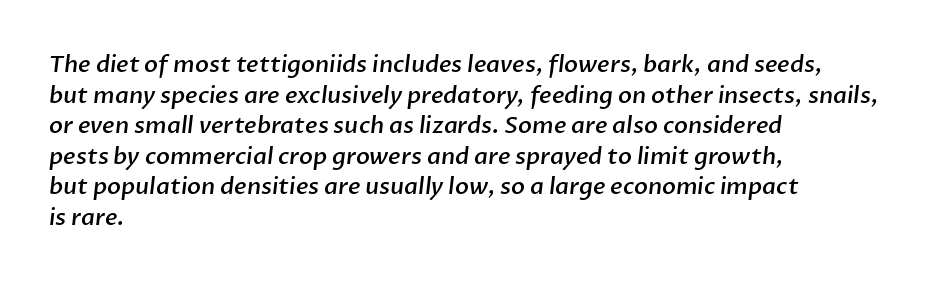
Q: Is the text bold? A: Semi-bold.
Q: Is the text underlined? A: No.
Q: How is the paragraph aligned? A: Left-aligned.
Q: Is the spacing between letters normal or unusually wide? A: Normal.
Q: Is the spacing between lines tight, normal or loose? A: Normal.
